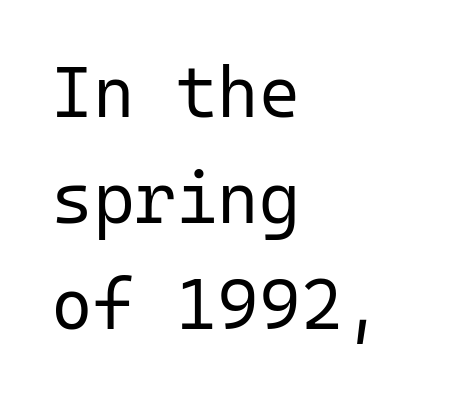
Q: Is the text bold? A: No.
Q: Is the text italic (slanted)? A: No, it is upright.
Q: Is the typeface a serif or a sans-serif typeface? A: Sans-serif.
Q: Is the text underlined? A: No.
Q: How is the paragraph aligned? A: Left-aligned.
Q: Is the spacing between letters normal or unusually wide? A: Normal.
Q: Is the spacing between lines tight, normal or loose? A: Normal.
Q: Width (condensed, normal, or wide)? A: Normal.
Q: Stroke contrast? A: Low.
Q: x-height? A: Medium.
Q: Monospaced? A: Yes.
